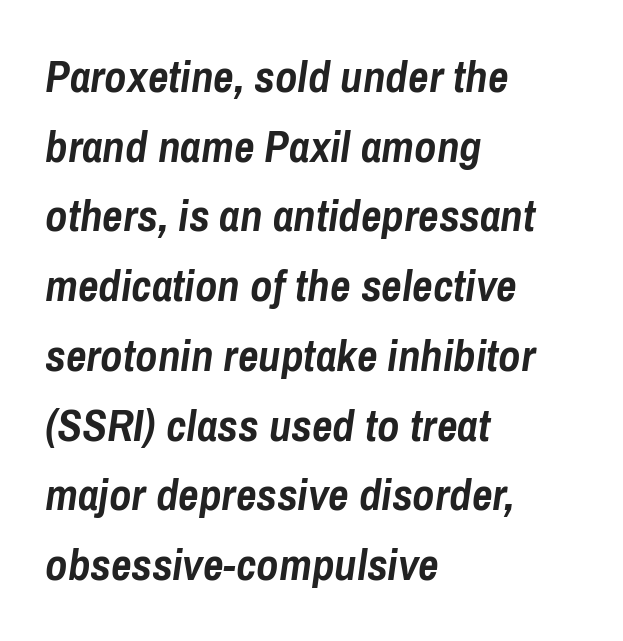
Summary of vertical rhythm: regular, with standard interline spacing. Check the space under the baseline: it is left empty. Note the varied advance widths — an 'i' is clearly narrower than an 'm'. If you drew a line through each stem, it would be angled. Tracking here is standard; glyphs follow each other at the usual distance.
